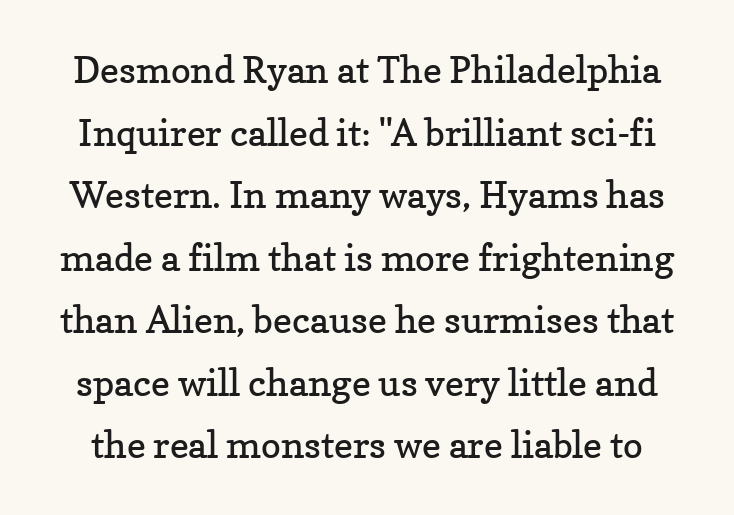
The image shows 37 px regular-weight serif type, upright; set normal line spacing (1.69x), normal letter spacing, not underlined; low stroke contrast and a medium x-height.
